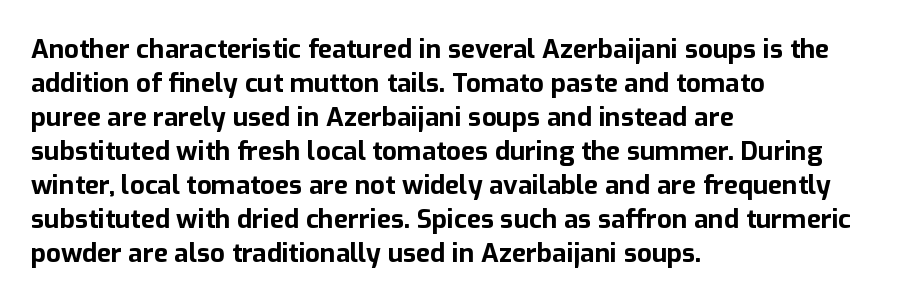
{"italic": "no", "bold": "yes", "underline": "no", "align": "left", "line_spacing": "normal", "line_spacing_ratio": 1.31, "letter_spacing": "normal", "letter_spacing_em": 0.0, "glyph_px": 26}
